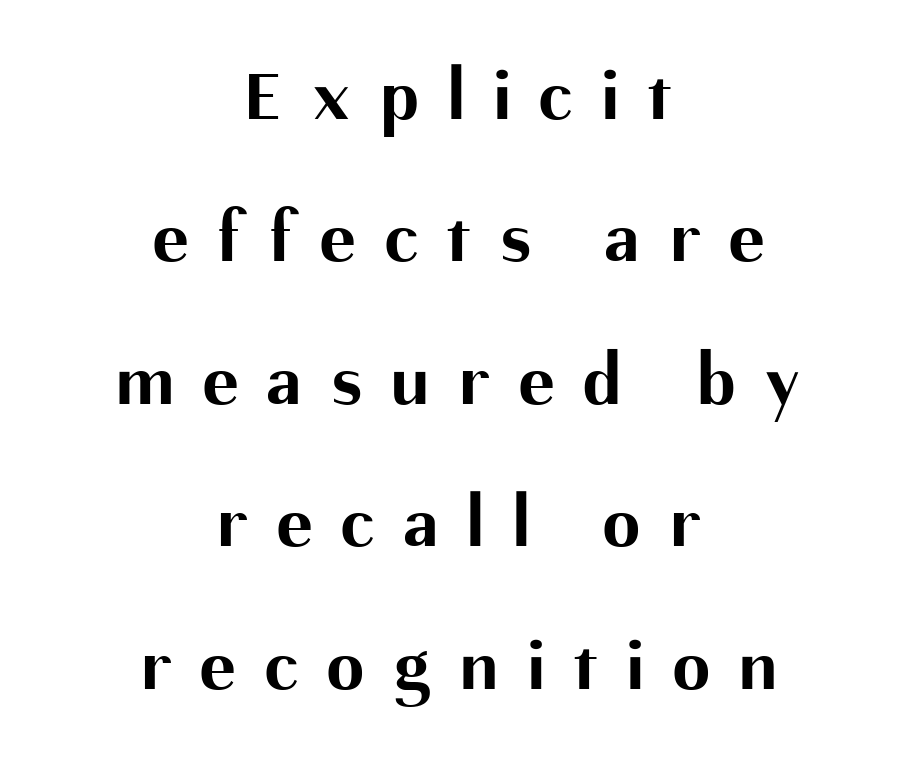
Summary of weight: heavy, a full bold. Is there any slant? The stems are plumb. Rule under the text: the space is simply empty. Regarding serifs, this sample does without them. The rendering inserts visible extra space after every character. Honestly, the rows look like they've been pulled way apart.
